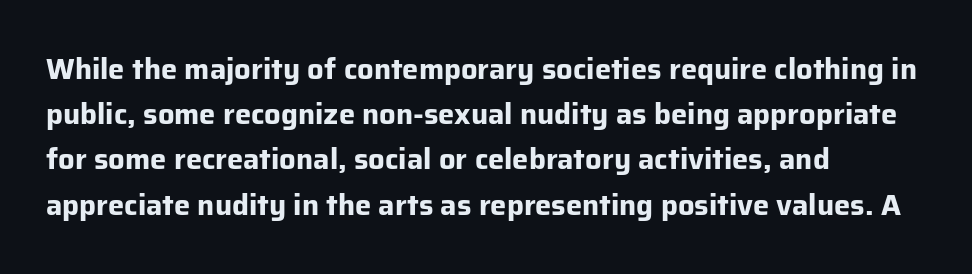
The image shows 29 px bold sans-serif type, upright; set left-aligned, normal line spacing (1.56x), normal letter spacing, not underlined; low stroke contrast and a medium x-height.
